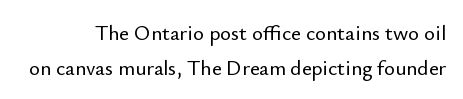
{"italic": "no", "underline": "no", "line_spacing": "normal", "line_spacing_ratio": 1.65, "letter_spacing": "normal", "letter_spacing_em": 0.0, "glyph_px": 21}
